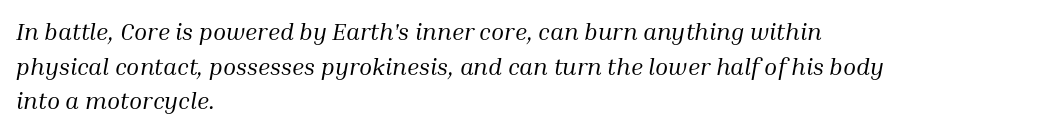
Q: Is the text bold? A: No.
Q: Is the text italic (slanted)? A: Yes, it leans right by about 10 degrees.
Q: Is the text underlined? A: No.
Q: How is the paragraph aligned? A: Left-aligned.
Q: Is the spacing between letters normal or unusually wide? A: Normal.
Q: Is the spacing between lines tight, normal or loose? A: Normal.
